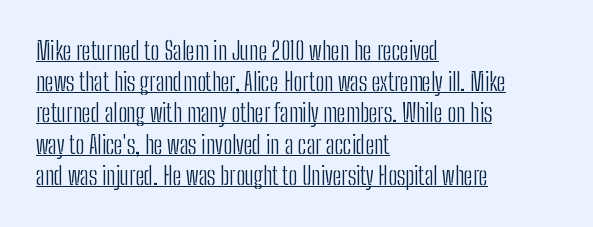
Q: Is the text bold? A: No.
Q: Is the text italic (slanted)? A: No, it is upright.
Q: Is the text underlined? A: Yes.
Q: How is the paragraph aligned? A: Left-aligned.
Q: Is the spacing between letters normal or unusually wide? A: Normal.
Q: Is the spacing between lines tight, normal or loose? A: Normal.
